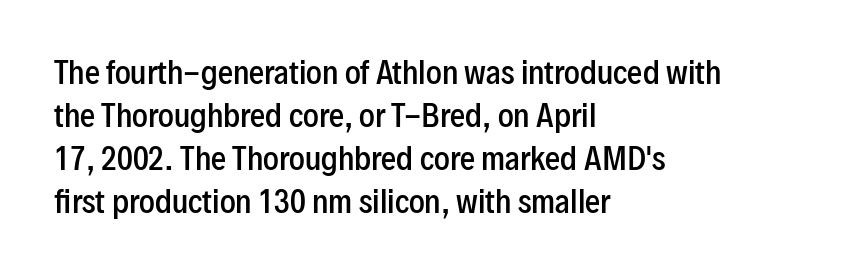
{"serif": "no", "italic": "no", "bold": "semi", "weight": "semibold", "width": "condensed", "stroke_contrast": "low", "x_height": "medium", "monospaced": "no", "underline": "no", "align": "left", "line_spacing": "normal", "line_spacing_ratio": 1.43, "letter_spacing": "normal", "letter_spacing_em": 0.0, "glyph_px": 30}
